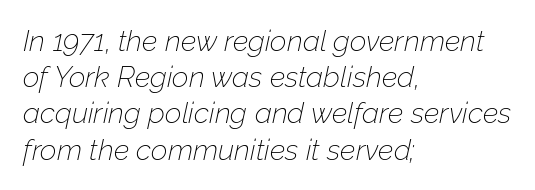
The image shows 29 px thin type, italic (leaning right); set left-aligned, normal line spacing (1.25x), normal letter spacing, not underlined; low stroke contrast and a medium x-height.
